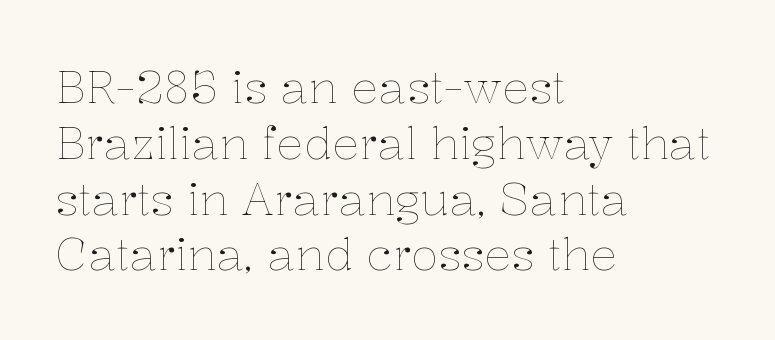
{"italic": "no", "bold": "no", "weight": "thin", "width": "normal", "stroke_contrast": "low", "x_height": "medium", "monospaced": "no", "underline": "no", "align": "left", "line_spacing_ratio": 1.24, "letter_spacing": "normal", "letter_spacing_em": 0.0, "glyph_px": 45}
